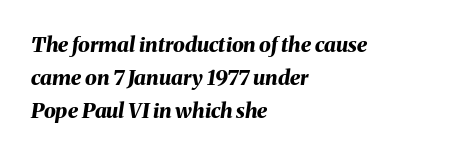
The image shows 21 px bold type, italic (leaning right); set left-aligned, normal line spacing (1.56x), normal letter spacing, not underlined.
